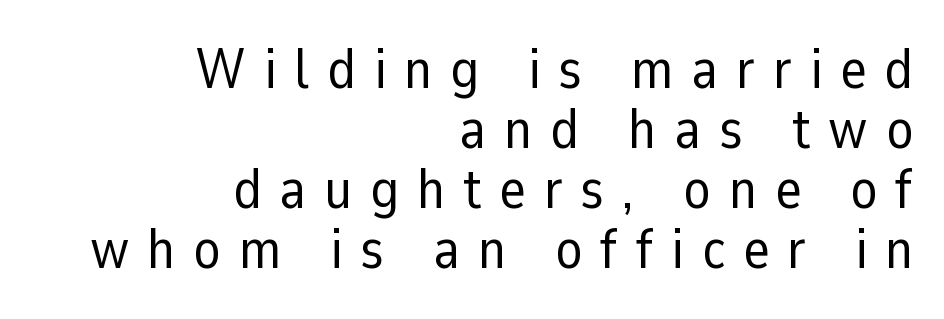
{"serif": "no", "italic": "no", "bold": "no", "weight": "regular", "width": "normal", "stroke_contrast": "low", "x_height": "medium", "monospaced": "no", "underline": "no", "align": "right", "line_spacing": "tight", "line_spacing_ratio": 1.07, "letter_spacing": "wide", "letter_spacing_em": 0.32, "glyph_px": 56}
